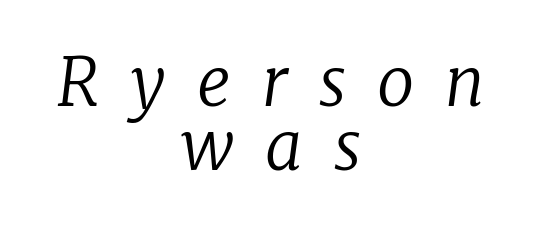
If you folded the block vertically in half, each line would mirror itself in length. Heft: none added — not bold. The strip under each line holds only bare page. There is plenty of visible air inserted between adjacent glyphs.
